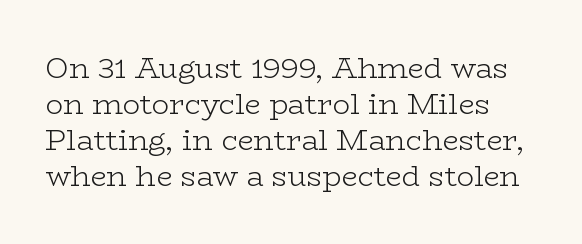
Q: Is the text bold? A: No.
Q: Is the text italic (slanted)? A: No, it is upright.
Q: Is the typeface a serif or a sans-serif typeface? A: Serif.
Q: Is the text underlined? A: No.
Q: Is the spacing between letters normal or unusually wide? A: Normal.
Q: Width (condensed, normal, or wide)? A: Wide.
Q: Stroke contrast? A: Low.
Q: x-height? A: Medium.
Q: Monospaced? A: No.
